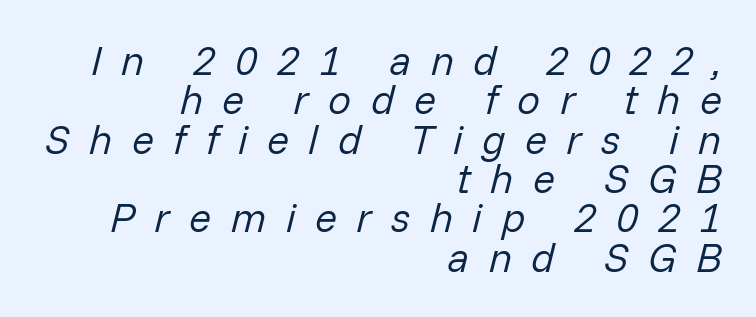
Check the space under the baseline: it is left empty. The passage shown is typed in a proportional face where columns would drift. The font is comparable to plain body text, perhaps lighter. Glyph-to-glyph distance is far greater than everyday printed text. Reading down the column, the eye jumps only a short way to each next line. The compositor pushed each line to the right boundary.
